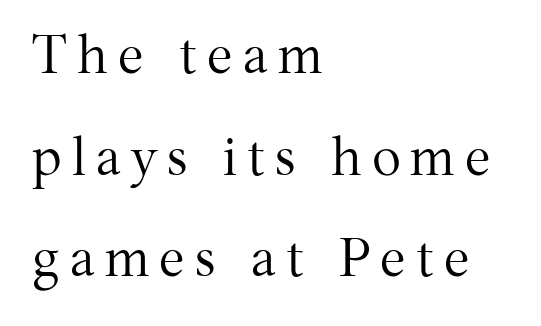
{"serif": "yes", "italic": "no", "bold": "no", "weight": "regular", "width": "normal", "stroke_contrast": "medium", "x_height": "medium", "monospaced": "no", "underline": "no", "align": "left", "line_spacing_ratio": 1.88, "glyph_px": 54}
